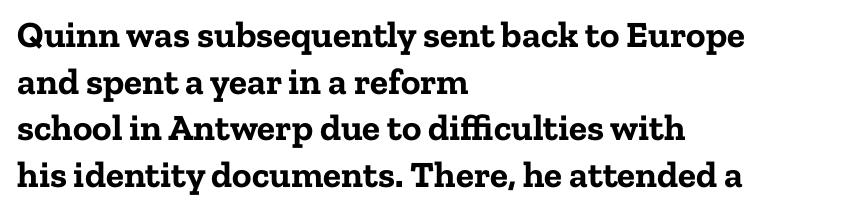
{"serif": "yes", "italic": "no", "bold": "yes", "weight": "bold", "width": "normal", "stroke_contrast": "low", "x_height": "medium", "monospaced": "no", "underline": "no", "align": "left", "line_spacing": "normal", "line_spacing_ratio": 1.26, "letter_spacing": "normal", "letter_spacing_em": 0.0, "glyph_px": 37}
